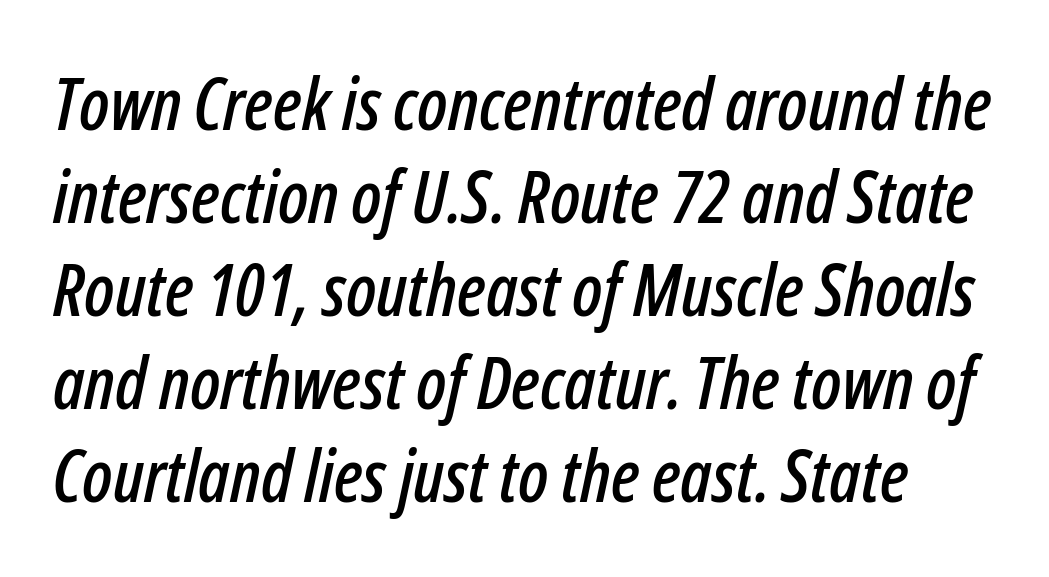
The tracking reads as untouched default to a designer's eye. Rows of type keep a routine distance in the vertical direction. Spacing verdict: proportional, widths tailored to each character. Clear beneath every line of the passage. The font's italic variant was chosen for this text.
